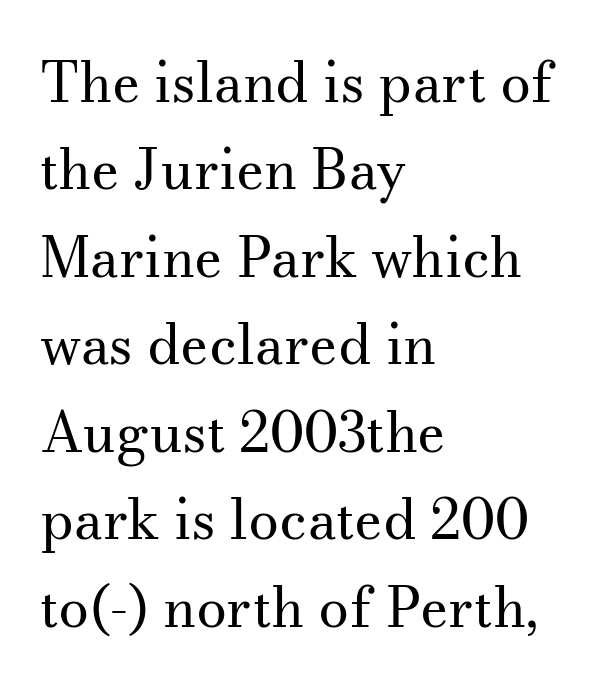
Q: Is the text bold? A: No.
Q: Is the text italic (slanted)? A: No, it is upright.
Q: Is the typeface a serif or a sans-serif typeface? A: Serif.
Q: Is the text underlined? A: No.
Q: How is the paragraph aligned? A: Left-aligned.
Q: Is the spacing between letters normal or unusually wide? A: Normal.
Q: Is the spacing between lines tight, normal or loose? A: Normal.
Q: Width (condensed, normal, or wide)? A: Normal.
Q: Stroke contrast? A: Medium.
Q: x-height? A: Small.
Q: Monospaced? A: No.
